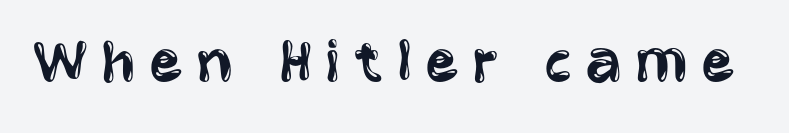
Q: Is the text bold? A: No.
Q: Is the text italic (slanted)? A: No, it is upright.
Q: Is the typeface a serif or a sans-serif typeface? A: Sans-serif.
Q: Is the text underlined? A: No.
Q: Width (condensed, normal, or wide)? A: Condensed.
Q: Stroke contrast? A: Low.
Q: x-height? A: Large.
Q: Monospaced? A: No.
